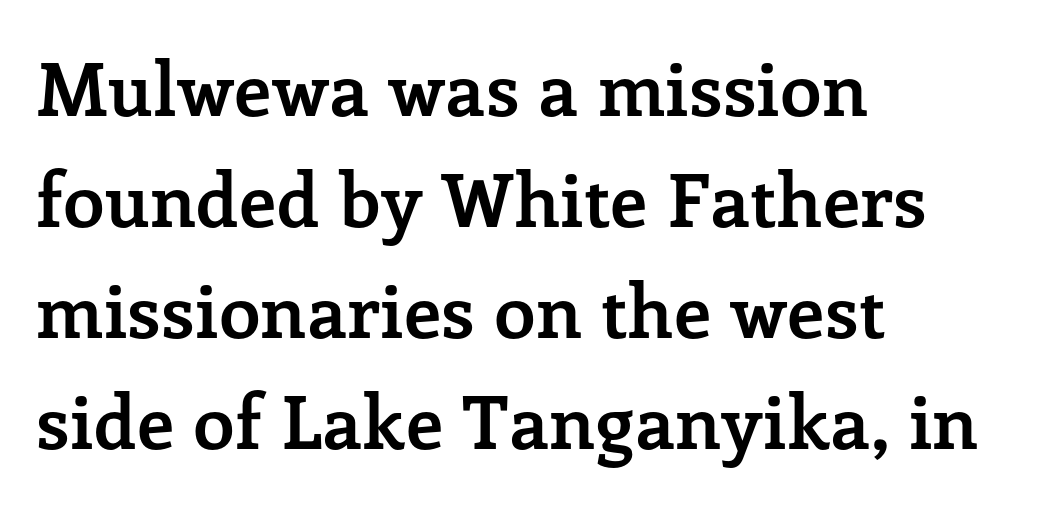
Q: Is the text bold? A: Yes.
Q: Is the text italic (slanted)? A: No, it is upright.
Q: Is the typeface a serif or a sans-serif typeface? A: Serif.
Q: Is the text underlined? A: No.
Q: How is the paragraph aligned? A: Left-aligned.
Q: Is the spacing between letters normal or unusually wide? A: Normal.
Q: Is the spacing between lines tight, normal or loose? A: Normal.
Q: Width (condensed, normal, or wide)? A: Normal.
Q: Stroke contrast? A: Low.
Q: x-height? A: Medium.
Q: Monospaced? A: No.
